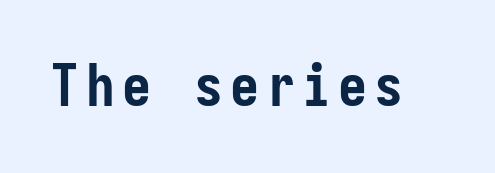
Is this a sans? Yes — the strokes have no serifs. No italicization has been applied; the sample stays upright. Only glyphs here, with clear space below each row. Heavy-handed strokes throughout: this text is bold.
